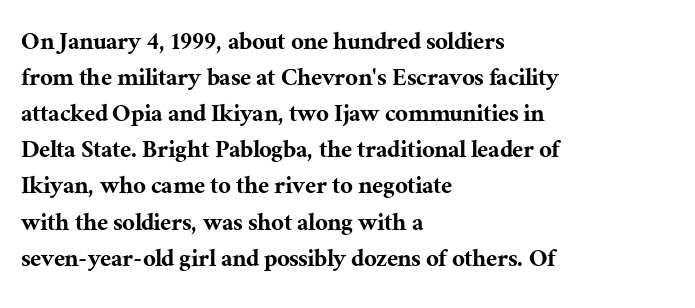
Q: Is the text italic (slanted)? A: No, it is upright.
Q: Is the typeface a serif or a sans-serif typeface? A: Serif.
Q: Is the text underlined? A: No.
Q: How is the paragraph aligned? A: Left-aligned.
Q: Is the spacing between letters normal or unusually wide? A: Normal.
Q: Is the spacing between lines tight, normal or loose? A: Normal.
Q: Width (condensed, normal, or wide)? A: Normal.
Q: Stroke contrast? A: Medium.
Q: x-height? A: Medium.
Q: Monospaced? A: No.
